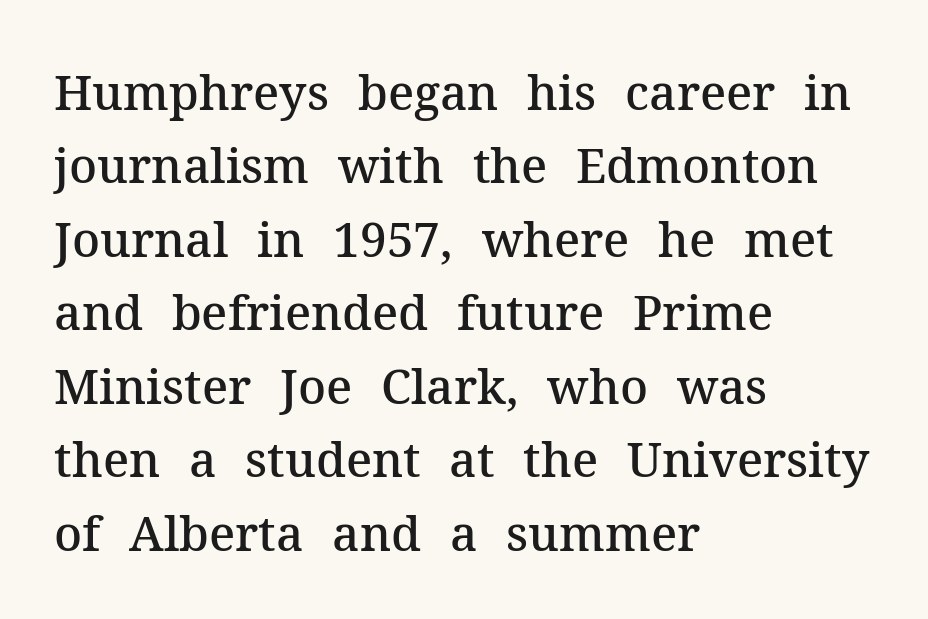
The letters are semibold — heavier than regular but short of a full bold. A clean baseline with only descenders dipping below it. Characters follow at the spacing the type designer built in. If you drew a line through each stem, it would be perfectly vertical. These lines are composed in type with serifs.
